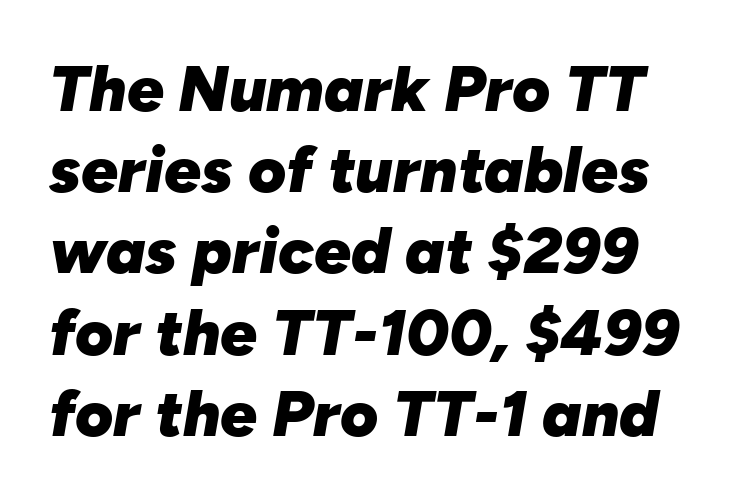
Q: Is the text bold? A: Yes.
Q: Is the text italic (slanted)? A: Yes, it leans right by about 10 degrees.
Q: Is the text underlined? A: No.
Q: Is the spacing between letters normal or unusually wide? A: Normal.
Q: Is the spacing between lines tight, normal or loose? A: Normal.
Q: Width (condensed, normal, or wide)? A: Normal.
Q: Stroke contrast? A: Low.
Q: x-height? A: Medium.
Q: Monospaced? A: No.
